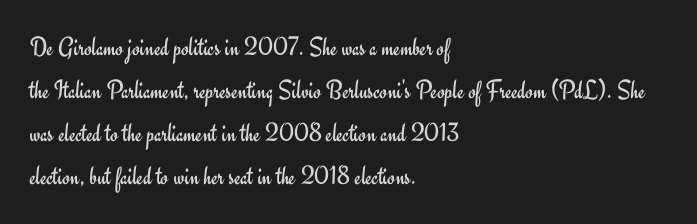
Q: Is the text bold? A: No.
Q: Is the text italic (slanted)? A: Yes.
Q: Is the text underlined? A: No.
Q: How is the paragraph aligned? A: Left-aligned.
Q: Is the spacing between letters normal or unusually wide? A: Normal.
Q: Is the spacing between lines tight, normal or loose? A: Normal.
